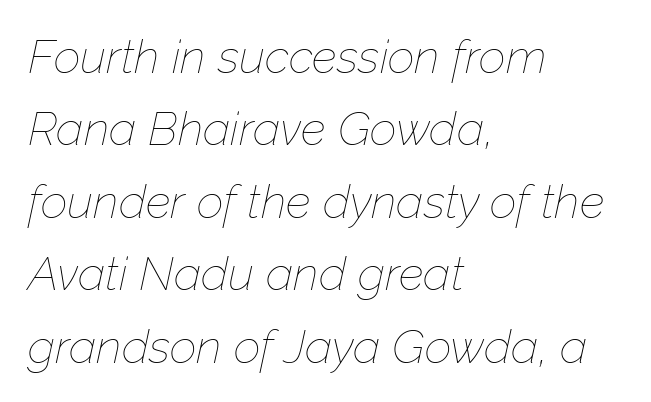
Decoration check: the copy has no underline. Short note: letters normally spaced. Reading down the column, the eye jumps a familiar distance to each next line. This sample is left-justified, so line endings fall wherever the words run out. Characters are canted at an angle relative to the baseline's perpendicular. Think of a printed novel: that variable character pitch is what you see here.
